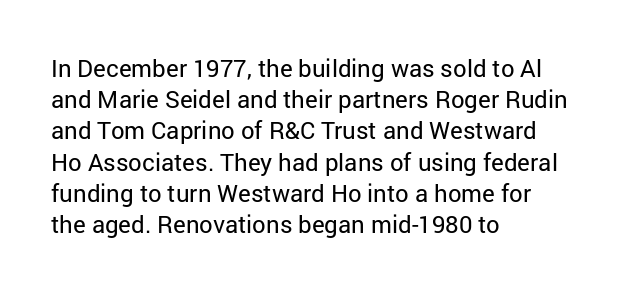
The ragged edge is on the right, which tells us the setting is flush left. The passage shown is not underscored anywhere. These lines were composed using upright roman letters. This sample uses plain, unmodified letter spacing. Reading down the column, the eye jumps a familiar distance to each next line.
